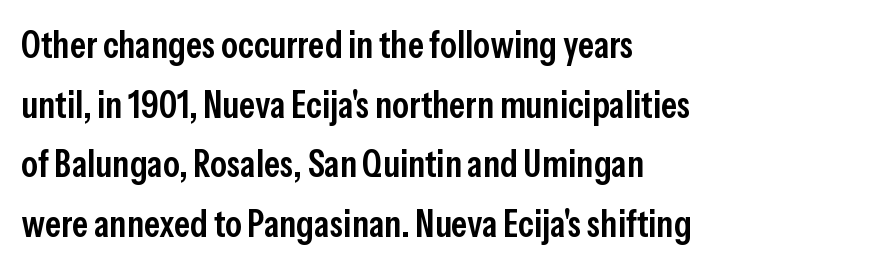
Q: Is the text bold? A: Semi-bold.
Q: Is the text italic (slanted)? A: No, it is upright.
Q: Is the typeface a serif or a sans-serif typeface? A: Sans-serif.
Q: Is the text underlined? A: No.
Q: How is the paragraph aligned? A: Left-aligned.
Q: Is the spacing between letters normal or unusually wide? A: Normal.
Q: Is the spacing between lines tight, normal or loose? A: Normal.
Q: Width (condensed, normal, or wide)? A: Condensed.
Q: Stroke contrast? A: Low.
Q: x-height? A: Medium.
Q: Monospaced? A: No.
